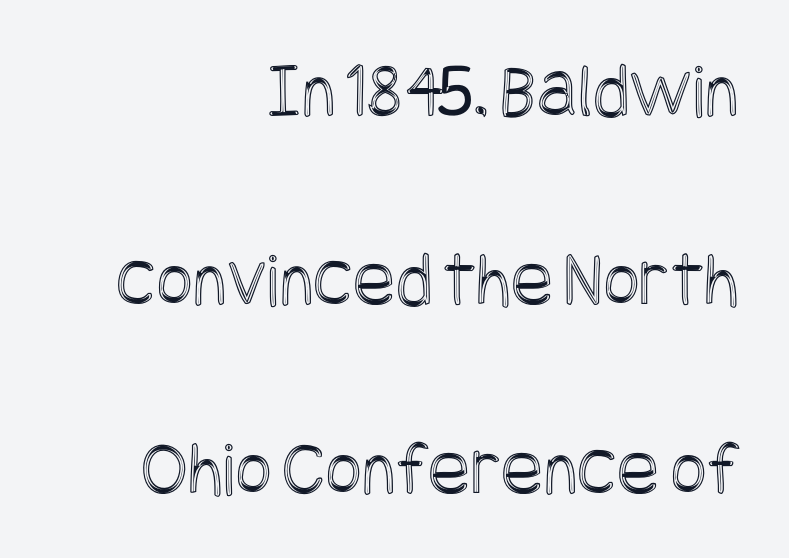
{"italic": "no", "width": "condensed", "x_height": "large", "underline": "no", "align": "right", "line_spacing": "loose", "line_spacing_ratio": 2.39, "letter_spacing": "normal", "letter_spacing_em": 0.0, "glyph_px": 79}
